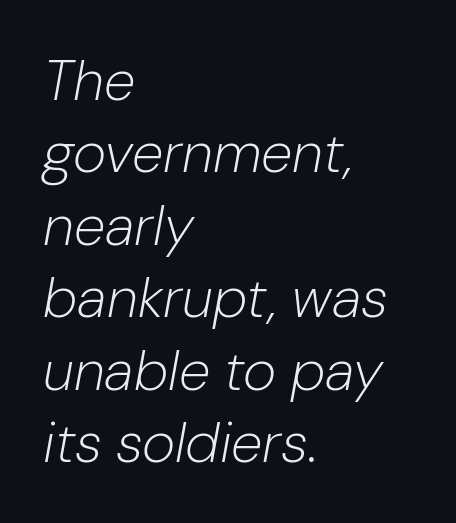
You could not count columns in this text — the font is proportionally spaced. No extra tracking has been applied to these lines. Decoration check: the copy has no underline. The specimen reads as italic at a glance. In terms of leading, this rendering sits right in the middle. If you drew a ruler down the left edge, every line would touch it.
